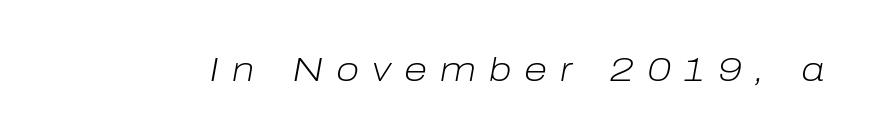
The image shows 34 px light type, italic (leaning right); set unusually wide letter spacing (+0.38 em), not underlined; low stroke contrast and a medium x-height.
